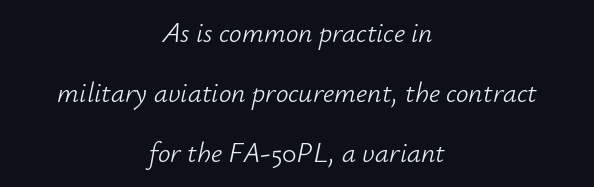
The image shows 28 px light type, italic (leaning right); set centered, loose line spacing (2.14x), normal letter spacing, not underlined; low stroke contrast and a small x-height.
